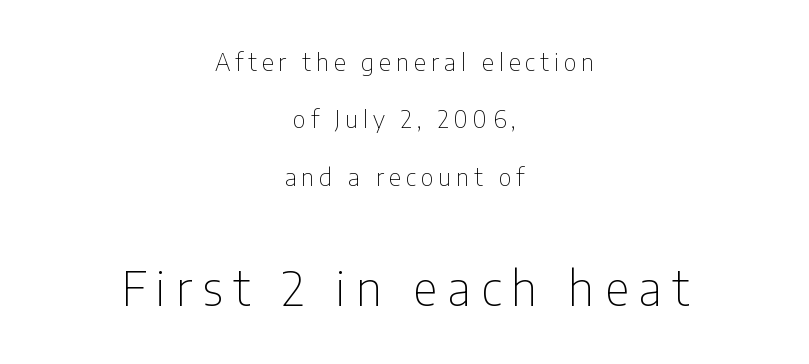
The image shows 48 px thin, condensed sans-serif type, upright; set centered, loose line spacing (2.39x), unusually wide letter spacing (+0.21 em), not underlined; the second (bottom) block is 2.0x larger; low stroke contrast and a medium x-height.
